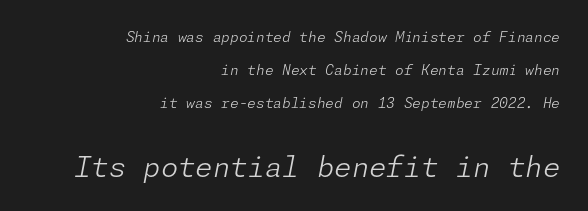
Q: Is the text bold? A: No.
Q: Is the text italic (slanted)? A: Yes, it leans right by about 11 degrees.
Q: Is the text underlined? A: No.
Q: How is the paragraph aligned? A: Right-aligned.
Q: Is the spacing between letters normal or unusually wide? A: Normal.
Q: Is the spacing between lines tight, normal or loose? A: Loose.
Q: Which block of text is set in a larger size, the first (top) or the second (bottom)? A: The second (bottom) one.
Q: Width (condensed, normal, or wide)? A: Normal.
Q: Stroke contrast? A: Low.
Q: x-height? A: Medium.
